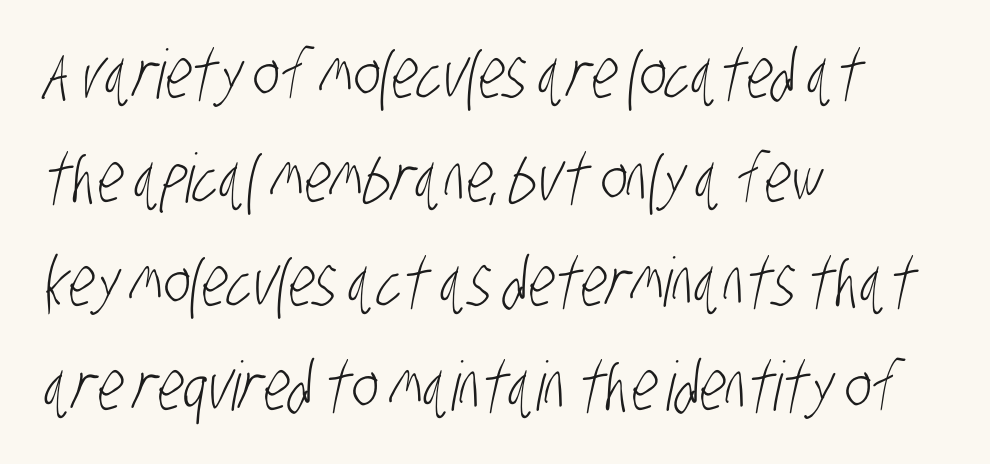
Glyph-to-glyph distance matches everyday printed text. Each new line begins a customary step beneath the previous one. A typesetter would call this proportional, since set widths differ per character. Regarding serifs, this sample does without them.
